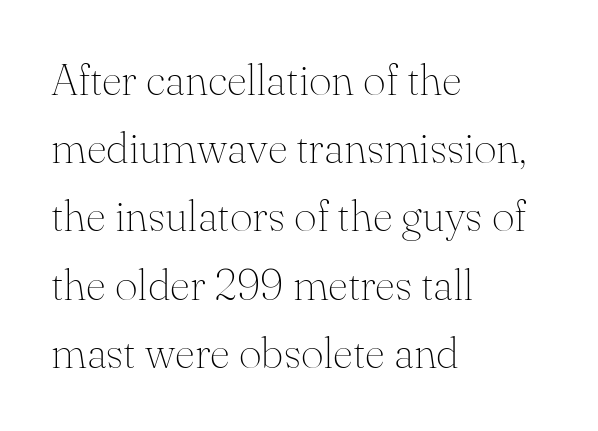
The image shows 44 px thin serif type, upright; set left-aligned, normal line spacing (1.55x), normal letter spacing, not underlined; medium stroke contrast and a small x-height.
